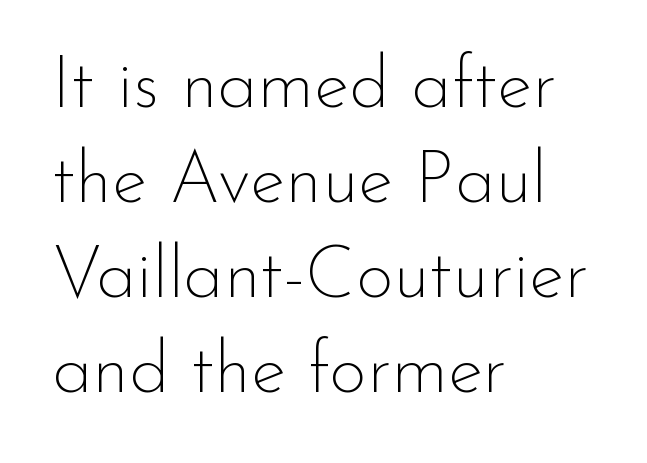
{"serif": "no", "italic": "no", "bold": "no", "weight": "thin", "width": "normal", "stroke_contrast": "low", "x_height": "small", "monospaced": "no", "underline": "no", "align": "left", "line_spacing": "normal", "line_spacing_ratio": 1.3, "letter_spacing": "normal", "letter_spacing_em": 0.0, "glyph_px": 73}
